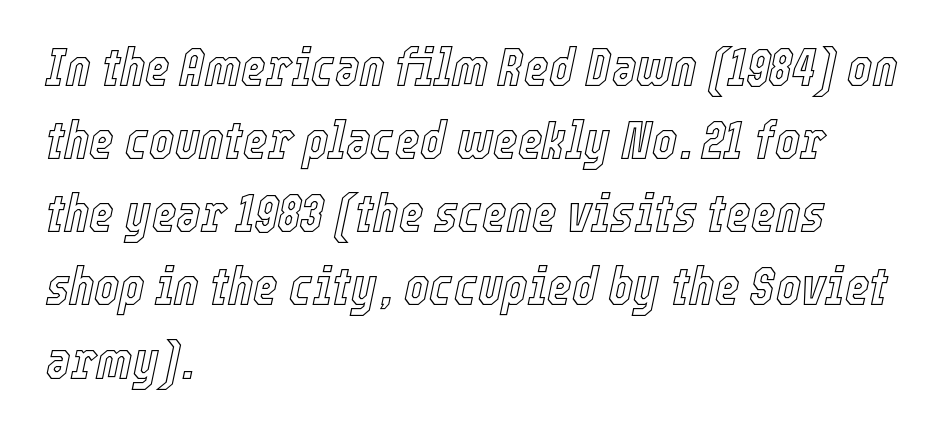
The gaps between neighbouring characters are ordinary and unremarkable. Each letter keeps its own natural width here, so spacing adapts to shape. Designer's note — italics engaged. Descender tails drop into unmarked territory.
